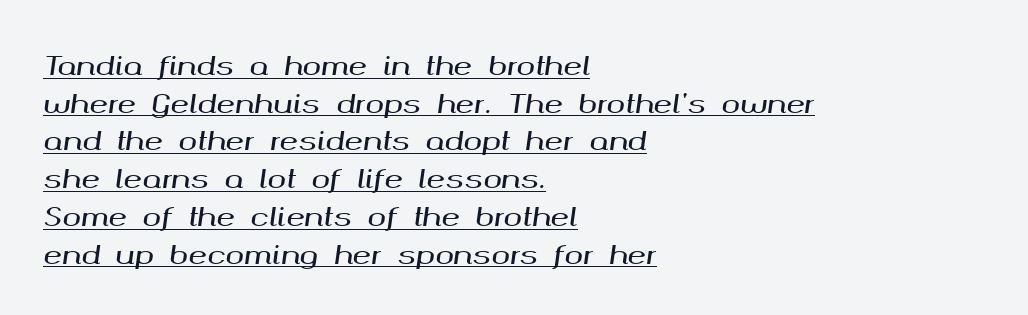
Q: Is the text italic (slanted)? A: Yes, it leans right by about 8 degrees.
Q: Is the text underlined? A: Yes.
Q: How is the paragraph aligned? A: Left-aligned.
Q: Is the spacing between letters normal or unusually wide? A: Normal.
Q: Is the spacing between lines tight, normal or loose? A: Normal.
